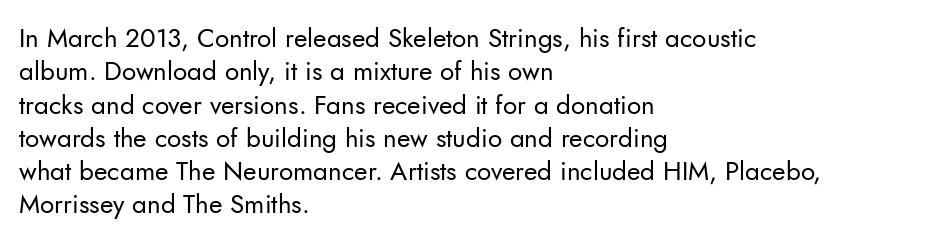
The image shows 26 px text type, upright; set left-aligned, normal line spacing (1.28x), normal letter spacing, not underlined.
